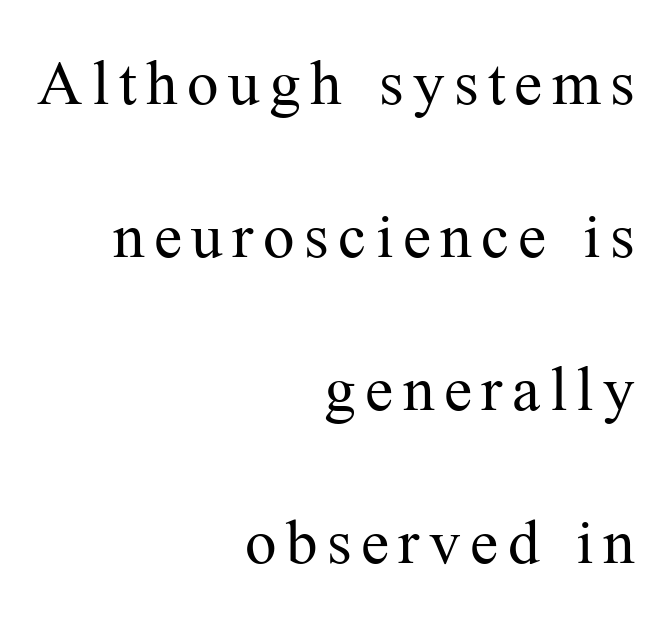
Plain, unruled lines of type. The line-height multiplier appears high, well above default. The font family rendered here belongs to the serif group. Does the copy run flush right? Yes — the right margin is perfectly even. The lettering holds an erect, upright posture throughout. Is this a fixed-width face? No — the glyphs have proportional, varying widths.
